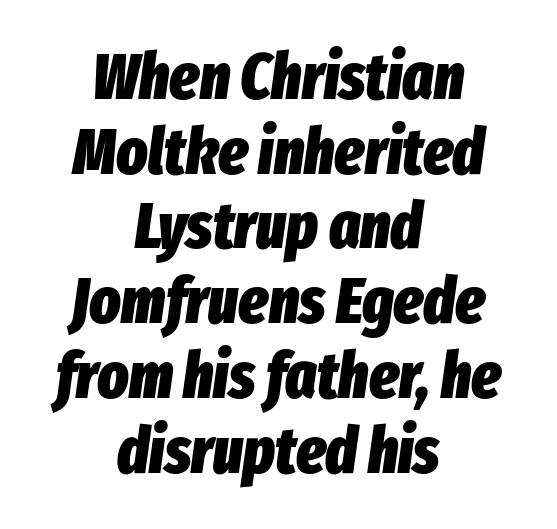
{"italic": "yes", "lean": "right", "slant_degrees": 8, "bold": "yes", "weight": "heavy", "width": "condensed", "stroke_contrast": "low", "x_height": "medium", "monospaced": "no", "underline": "no", "align": "center", "line_spacing": "tight", "line_spacing_ratio": 1.15, "letter_spacing": "normal", "letter_spacing_em": 0.0, "glyph_px": 65}
